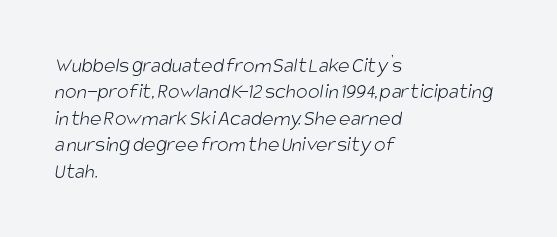
On a weight scale, this lands at 450 or below. Is the block centered? No — it sits flush against the left margin. The strip under each line holds only bare page. What stands out about the letter spacing? Nothing — it is the standard amount.
